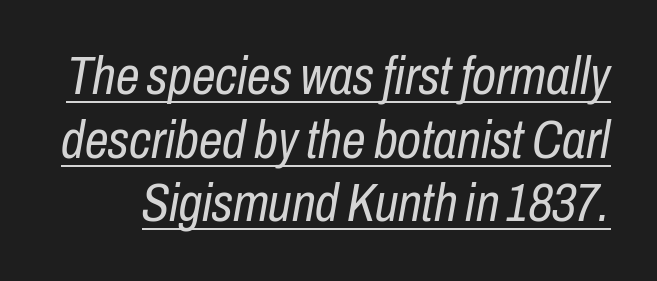
Q: Is the text bold? A: No.
Q: Is the text italic (slanted)? A: Yes, it leans right by about 10 degrees.
Q: Is the text underlined? A: Yes.
Q: Is the spacing between letters normal or unusually wide? A: Normal.
Q: Width (condensed, normal, or wide)? A: Condensed.
Q: Stroke contrast? A: Low.
Q: x-height? A: Medium.
Q: Monospaced? A: No.
